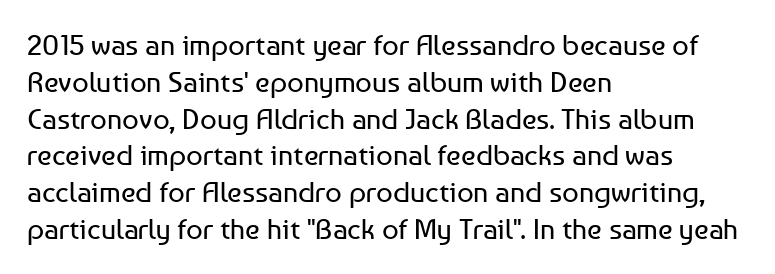
Q: Is the text bold? A: No.
Q: Is the text italic (slanted)? A: No, it is upright.
Q: Is the typeface a serif or a sans-serif typeface? A: Sans-serif.
Q: Is the text underlined? A: No.
Q: How is the paragraph aligned? A: Left-aligned.
Q: Is the spacing between letters normal or unusually wide? A: Normal.
Q: Is the spacing between lines tight, normal or loose? A: Normal.
Q: Width (condensed, normal, or wide)? A: Normal.
Q: Stroke contrast? A: Low.
Q: x-height? A: Medium.
Q: Monospaced? A: No.
